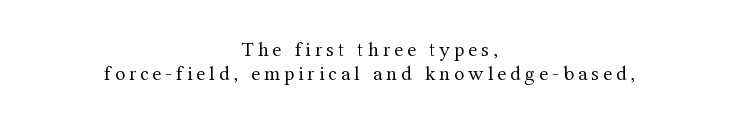
{"italic": "no", "bold": "no", "underline": "no", "align": "center", "line_spacing": "tight", "line_spacing_ratio": 1.12, "glyph_px": 21}
